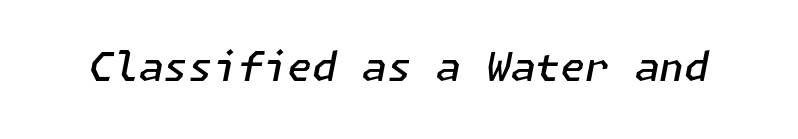
{"italic": "yes", "lean": "right", "slant_degrees": 11, "bold": "semi", "weight": "semibold", "width": "normal", "stroke_contrast": "low", "x_height": "medium", "underline": "no", "letter_spacing": "normal", "letter_spacing_em": 0.0, "glyph_px": 40}
